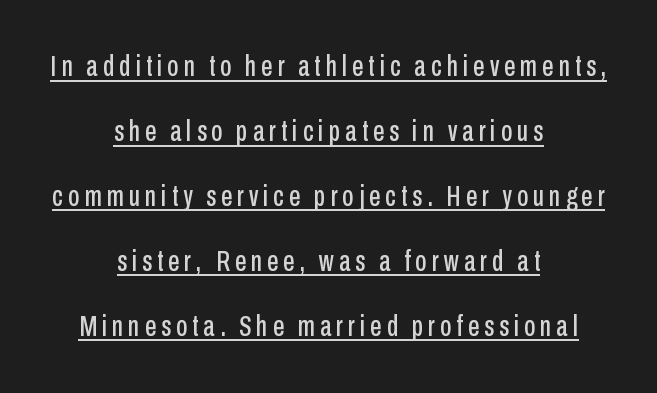
The image shows 29 px condensed sans-serif type, upright; set centered, loose line spacing (2.24x), underlined; low stroke contrast and a medium x-height.
